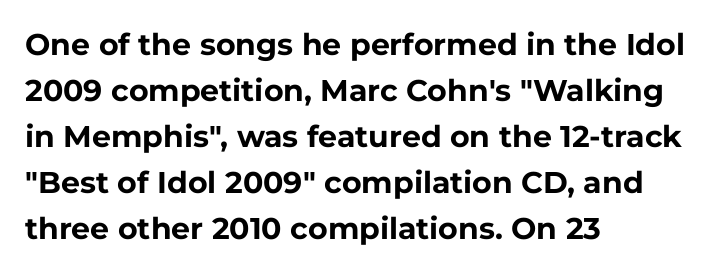
The image shows 30 px bold sans-serif type, upright; set left-aligned, normal line spacing (1.53x), normal letter spacing, not underlined; low stroke contrast and a medium x-height.
